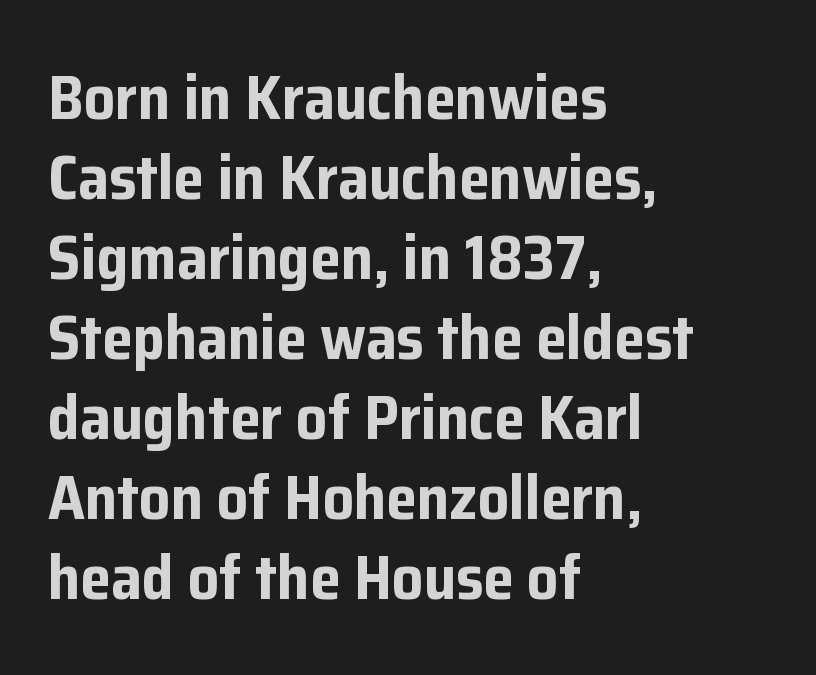
Horizontally, the lines are justified to the leading edge only. The glyphs have the mass of a bold cut. The specimen reads as upright at a glance. Line spacing here is normal.
